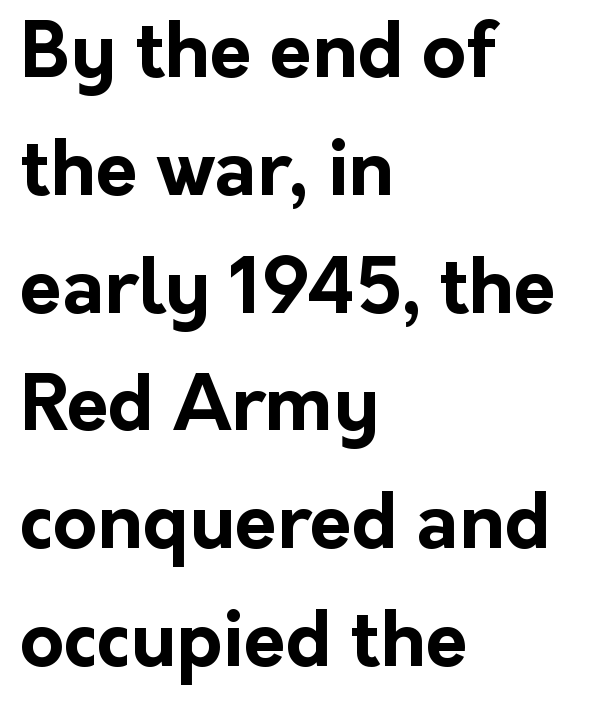
The image shows 76 px bold sans-serif type, upright; set left-aligned, normal line spacing (1.55x), normal letter spacing, not underlined; low stroke contrast and a medium x-height.
